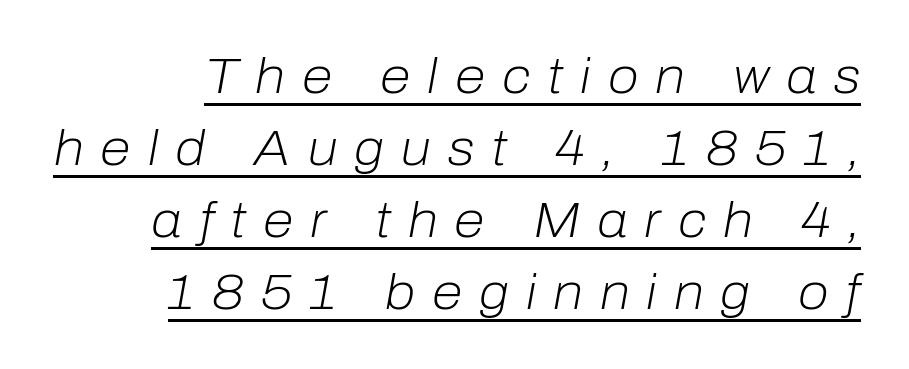
The image shows 50 px light type, italic (leaning right); set normal line spacing (1.44x), unusually wide letter spacing (+0.34 em), underlined; low stroke contrast and a medium x-height.
